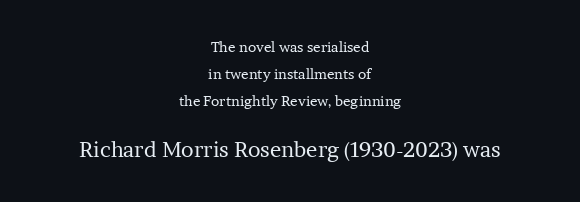
A great deal of white space separates one row of letters from the next. One-word summary of the alignment: center. Designer's note — italics off, roman on. A quiet, ordinary-to-light weight characterises the typeface.
